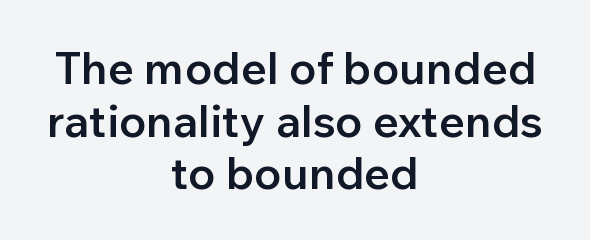
The image shows 45 px semibold sans-serif type, upright; set centered, line spacing 1.17x, normal letter spacing, not underlined; low stroke contrast and a medium x-height.
